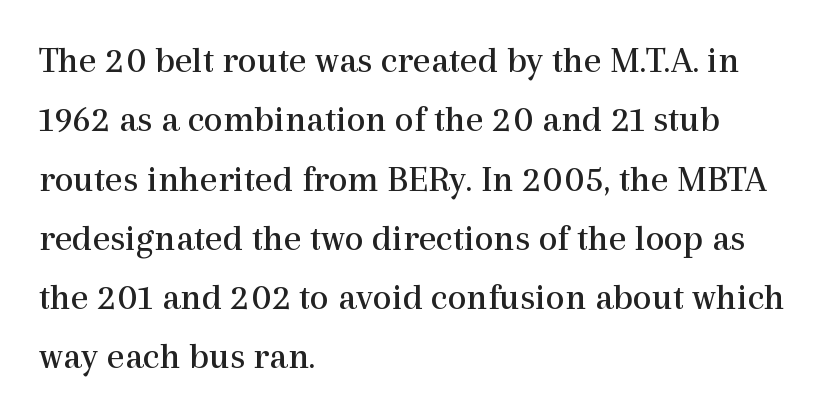
{"serif": "yes", "italic": "no", "bold": "no", "weight": "regular", "width": "normal", "x_height": "medium", "monospaced": "no", "underline": "no", "align": "left", "line_spacing": "normal", "line_spacing_ratio": 1.56, "letter_spacing": "normal", "letter_spacing_em": 0.0, "glyph_px": 38}
